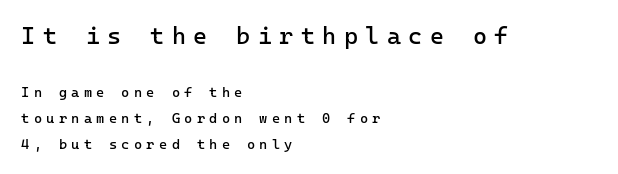
The image shows 24 px text type, upright; set left-aligned, line spacing 1.84x, unusually wide letter spacing (+0.31 em), not underlined; the first (top) block is 1.71x larger.
